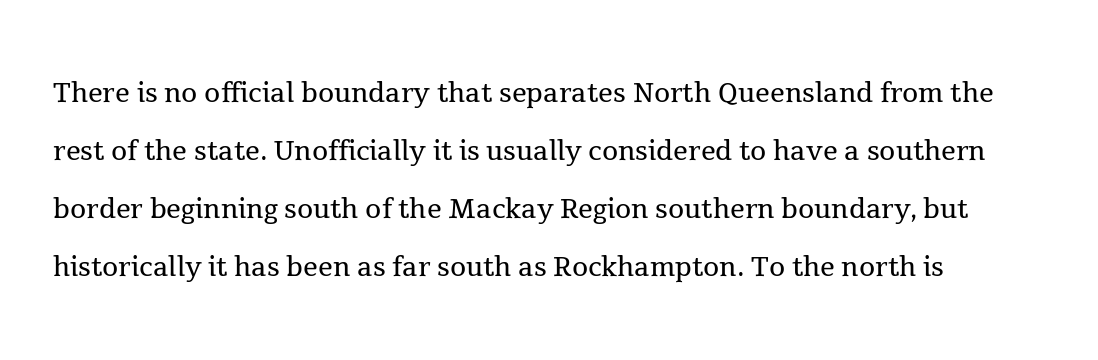
{"serif": "yes", "italic": "no", "bold": "no", "weight": "regular", "width": "normal", "x_height": "medium", "monospaced": "no", "underline": "no", "align": "left", "line_spacing": "normal", "line_spacing_ratio": 1.57, "letter_spacing": "normal", "letter_spacing_em": 0.0, "glyph_px": 37}
